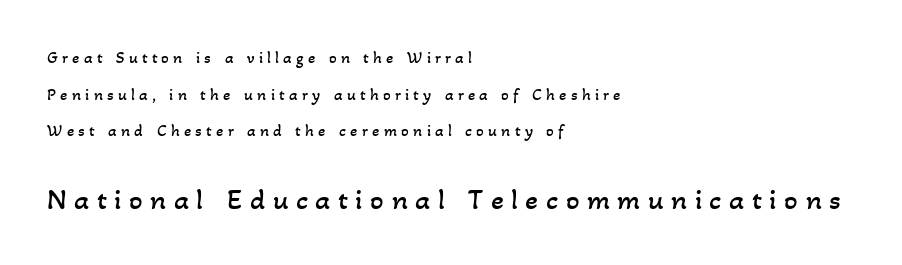
The image shows 30 px regular-weight type; set left-aligned, loose line spacing (2.15x), unusually wide letter spacing (+0.25 em), not underlined; the second (bottom) block is 1.76x larger; low stroke contrast and a small x-height.
